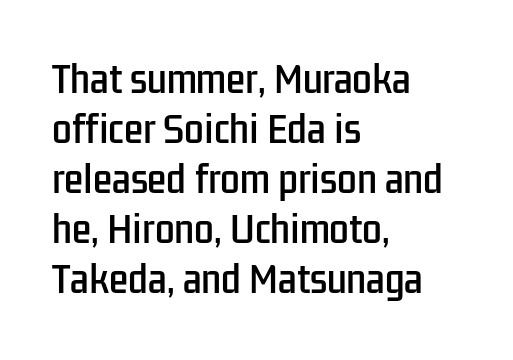
{"serif": "no", "italic": "no", "width": "condensed", "stroke_contrast": "low", "x_height": "medium", "monospaced": "no", "underline": "no", "align": "left", "line_spacing": "normal", "line_spacing_ratio": 1.43, "letter_spacing": "normal", "letter_spacing_em": 0.0, "glyph_px": 35}
